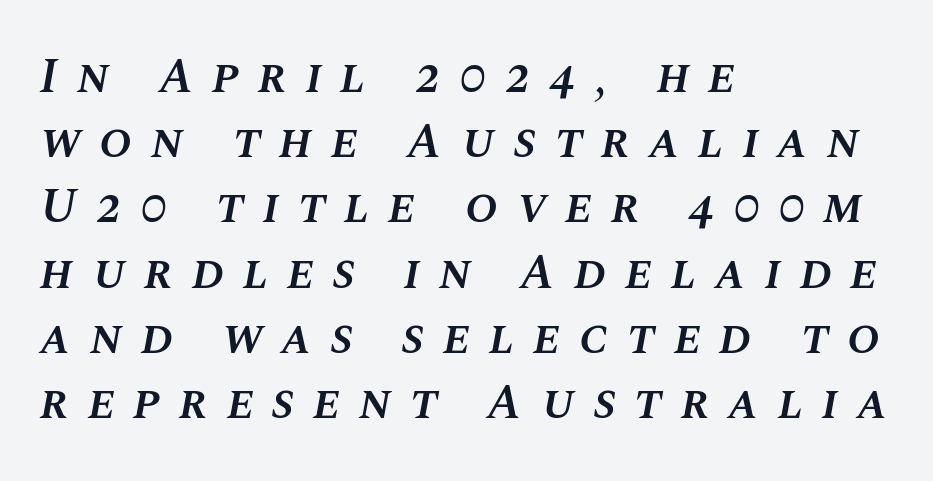
The image shows 49 px semibold type, italic (leaning right); set left-aligned, normal line spacing (1.33x), unusually wide letter spacing (+0.38 em), not underlined; medium stroke contrast and a large x-height.
